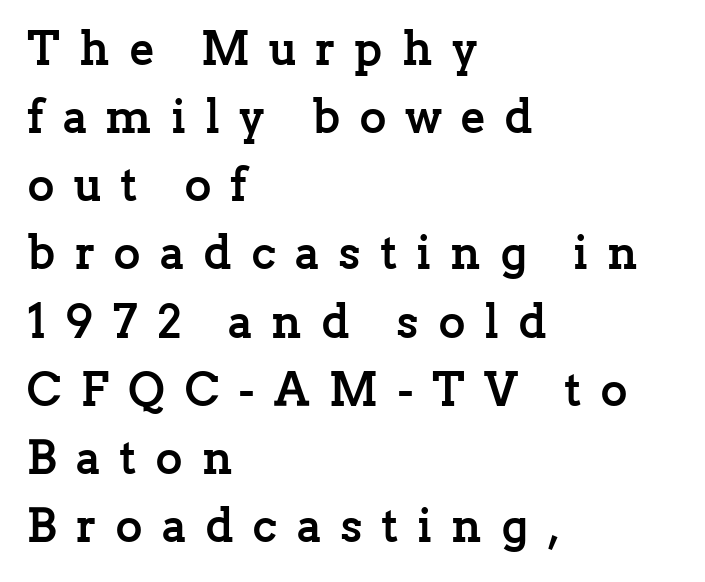
{"serif": "yes", "italic": "no", "bold": "yes", "weight": "semibold", "width": "normal", "stroke_contrast": "low", "x_height": "medium", "monospaced": "no", "underline": "no", "align": "left", "line_spacing": "normal", "line_spacing_ratio": 1.45, "letter_spacing": "wide", "letter_spacing_em": 0.4, "glyph_px": 47}
